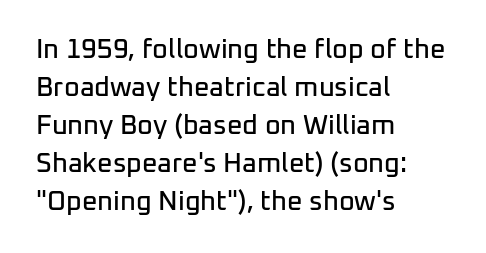
Every stem runs plumb, perpendicular to the baseline. No extra tracking has been applied to these lines. Students, observe: this is what conventionally led text looks like. The rendering anchors every line to the left-hand side. Just letters on the line, the space beneath them empty.
